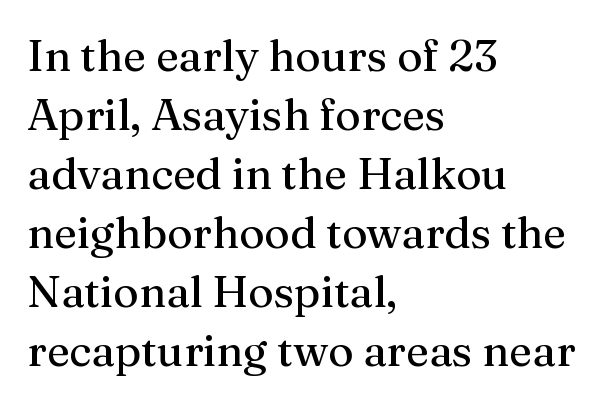
The image shows 44 px regular-weight serif type, upright; set left-aligned, normal line spacing (1.34x), normal letter spacing, not underlined; medium stroke contrast and a medium x-height.
